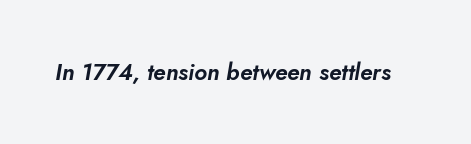
{"italic": "yes", "lean": "right", "slant_degrees": 5, "underline": "no", "letter_spacing": "normal", "letter_spacing_em": 0.0, "glyph_px": 23}
